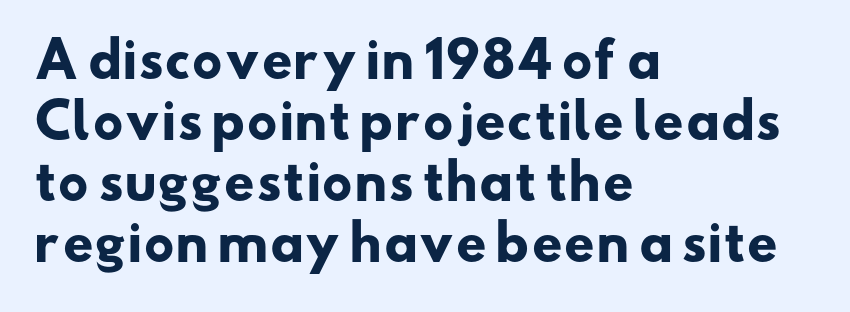
The image shows 48 px heavy, wide sans-serif type; set left-aligned, normal line spacing (1.27x), normal letter spacing, not underlined; low stroke contrast and a small x-height.
